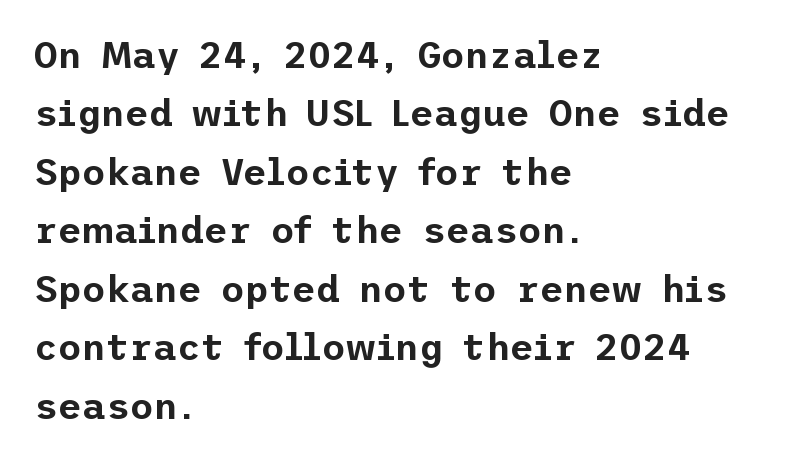
Does the type have serifs? No, each stem ends abruptly. Students, observe: this is what conventionally led text looks like. This sample is left-justified, so line endings fall wherever the words run out. Italic: no, the glyphs are upright roman.
